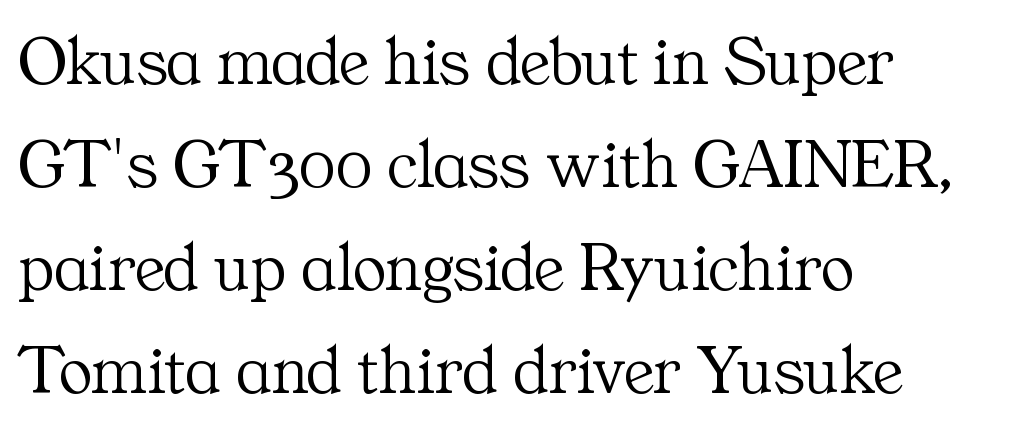
Q: Is the text bold? A: No.
Q: Is the text italic (slanted)? A: No, it is upright.
Q: Is the typeface a serif or a sans-serif typeface? A: Serif.
Q: Is the text underlined? A: No.
Q: How is the paragraph aligned? A: Left-aligned.
Q: Is the spacing between letters normal or unusually wide? A: Normal.
Q: Is the spacing between lines tight, normal or loose? A: Normal.
Q: Width (condensed, normal, or wide)? A: Normal.
Q: Stroke contrast? A: Medium.
Q: x-height? A: Medium.
Q: Monospaced? A: No.
